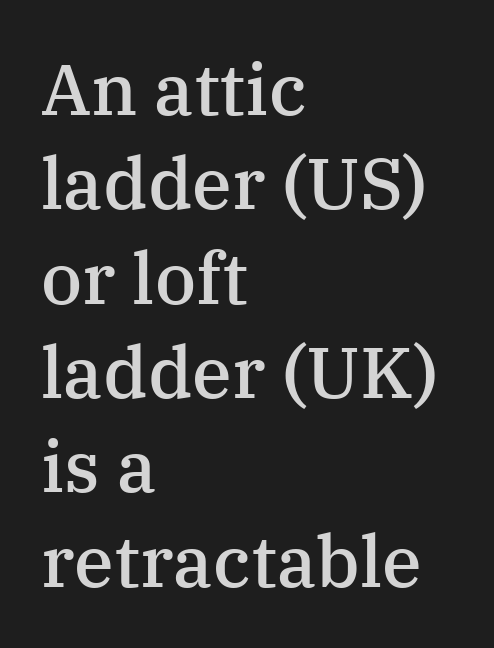
Q: Is the text bold? A: Semi-bold.
Q: Is the text italic (slanted)? A: No, it is upright.
Q: Is the typeface a serif or a sans-serif typeface? A: Serif.
Q: Is the text underlined? A: No.
Q: How is the paragraph aligned? A: Left-aligned.
Q: Is the spacing between letters normal or unusually wide? A: Normal.
Q: Is the spacing between lines tight, normal or loose? A: Normal.
Q: Width (condensed, normal, or wide)? A: Normal.
Q: Stroke contrast? A: Medium.
Q: x-height? A: Medium.
Q: Monospaced? A: No.
